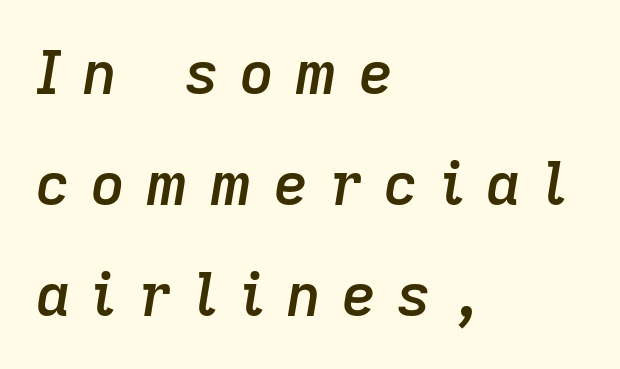
The image shows 59 px semibold type, italic (leaning right); set left-aligned, line spacing 1.88x, unusually wide letter spacing (+0.36 em), not underlined; low stroke contrast and a medium x-height.
